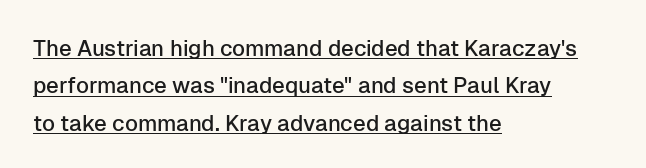
The image shows 22 px text type, upright; set left-aligned, normal line spacing (1.7x), normal letter spacing, underlined.
